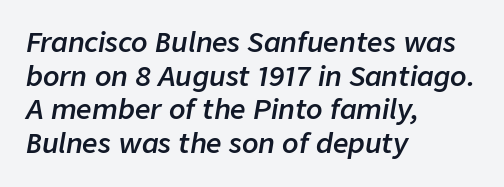
Q: Is the text bold? A: Semi-bold.
Q: Is the text italic (slanted)? A: Yes, it leans right by about 9 degrees.
Q: Is the text underlined? A: No.
Q: How is the paragraph aligned? A: Left-aligned.
Q: Is the spacing between letters normal or unusually wide? A: Normal.
Q: Is the spacing between lines tight, normal or loose? A: Normal.
